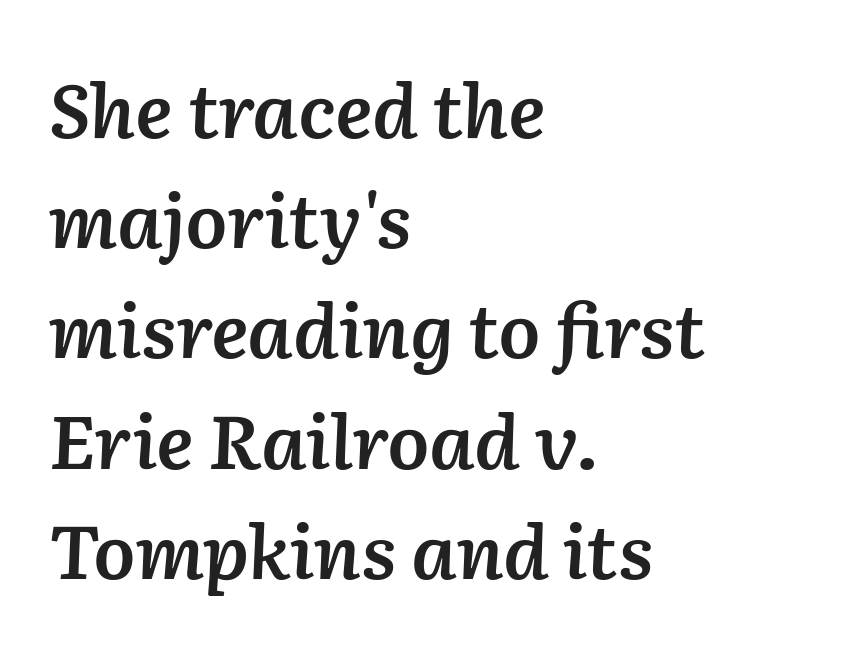
Q: Is the text bold? A: Semi-bold.
Q: Is the text italic (slanted)? A: Yes, it leans right by about 2 degrees.
Q: Is the text underlined? A: No.
Q: How is the paragraph aligned? A: Left-aligned.
Q: Is the spacing between letters normal or unusually wide? A: Normal.
Q: Is the spacing between lines tight, normal or loose? A: Normal.
Q: Width (condensed, normal, or wide)? A: Normal.
Q: Stroke contrast? A: Low.
Q: x-height? A: Medium.
Q: Monospaced? A: No.
